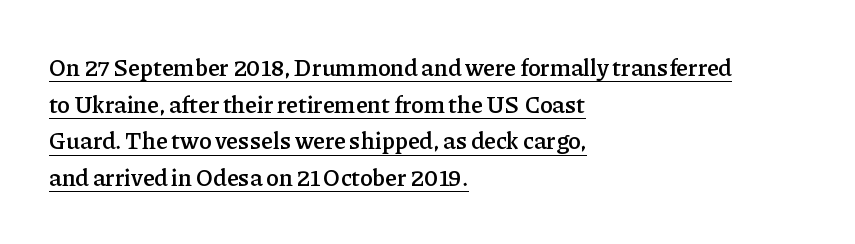
{"italic": "no", "bold": "semi", "underline": "yes", "align": "left", "line_spacing": "normal", "line_spacing_ratio": 1.53, "letter_spacing": "normal", "letter_spacing_em": 0.0, "glyph_px": 24}
